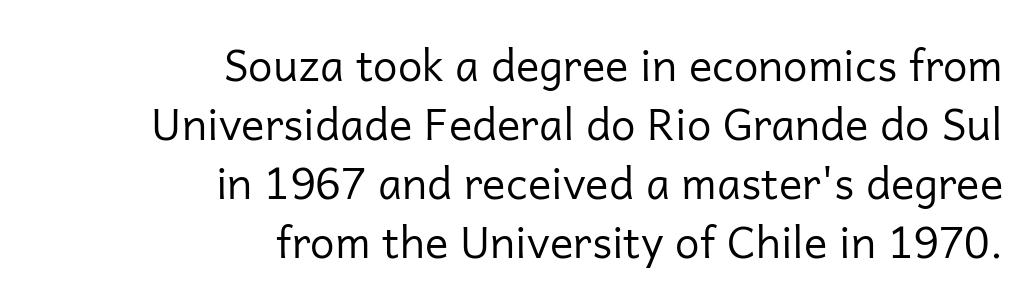
To sum up the face: it is a sans, with no serifs. Varying glyph widths throughout — classic text-font behaviour. The typesetter chose a ragged-left arrangement here. No extra tracking has been applied to these lines. Italic? Not at all — the glyphs are vertical. A normal amount of white space separates one row of letters from the next.
